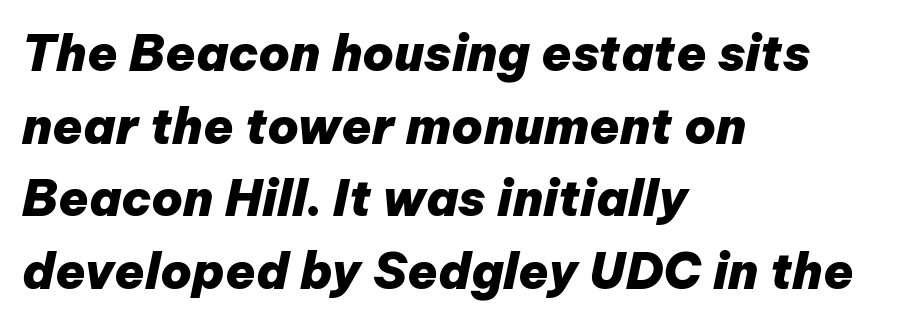
Weight: bold. A bare baseline throughout the passage. The face used here is proportionally spaced, like ordinary book or web type. Students, observe: this is what conventionally led text looks like. Compared with ordinary roman type, these characters are visibly tilted.
